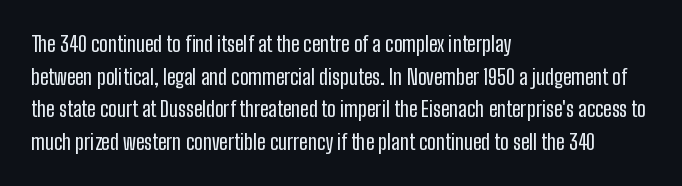
The image shows 21 px text type, upright; set left-aligned, normal line spacing (1.55x), normal letter spacing, not underlined.
